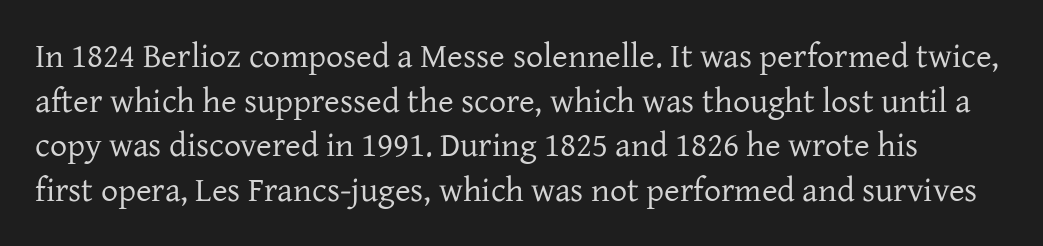
Nope, not italic — everything's standing straight. The rendering uses a moderate line-height, typical for paragraphs. A light-to-regular cut is what we see here. Glance below the letters and you will spot only blank space. Proportional: the letters do not fall into vertical columns.
